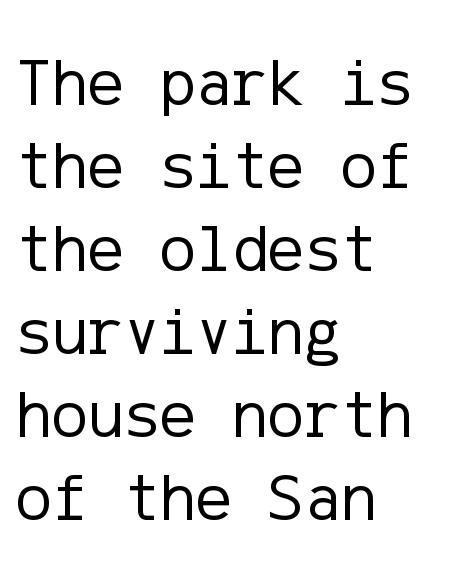
{"serif": "no", "italic": "no", "bold": "no", "weight": "regular", "width": "normal", "stroke_contrast": "low", "x_height": "medium", "underline": "no", "align": "left", "line_spacing_ratio": 1.22, "letter_spacing": "normal", "letter_spacing_em": 0.0, "glyph_px": 68}
